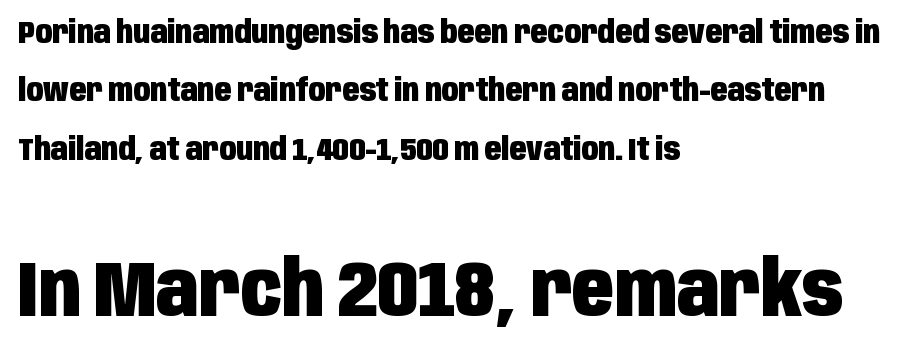
Q: Is the text bold? A: Yes.
Q: Is the text italic (slanted)? A: No, it is upright.
Q: Is the typeface a serif or a sans-serif typeface? A: Sans-serif.
Q: Is the text underlined? A: No.
Q: How is the paragraph aligned? A: Left-aligned.
Q: Is the spacing between letters normal or unusually wide? A: Normal.
Q: Which block of text is set in a larger size, the first (top) or the second (bottom)? A: The second (bottom) one.
Q: Width (condensed, normal, or wide)? A: Condensed.
Q: Stroke contrast? A: Low.
Q: x-height? A: Large.
Q: Monospaced? A: No.
